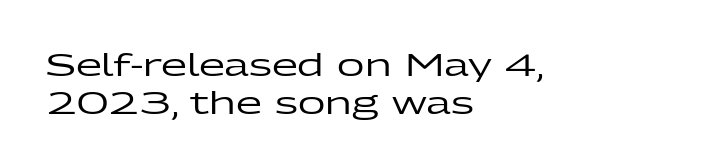
The image shows 30 px wide sans-serif type, upright; set left-aligned, normal line spacing (1.28x), normal letter spacing, not underlined; low stroke contrast and a medium x-height.
